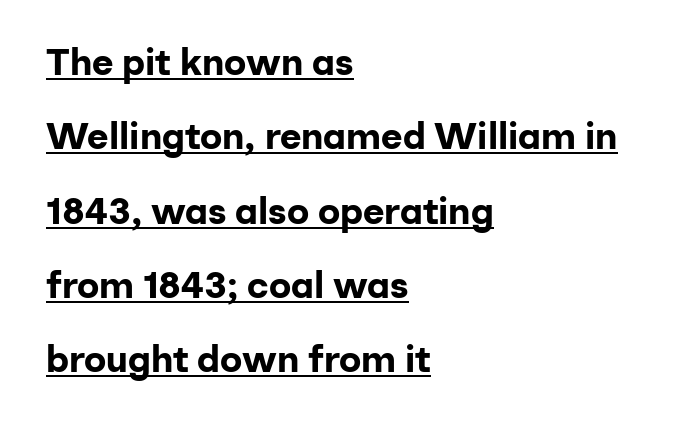
The image shows 37 px bold sans-serif type, upright; set left-aligned, loose line spacing (2.01x), normal letter spacing, underlined; low stroke contrast and a medium x-height.
